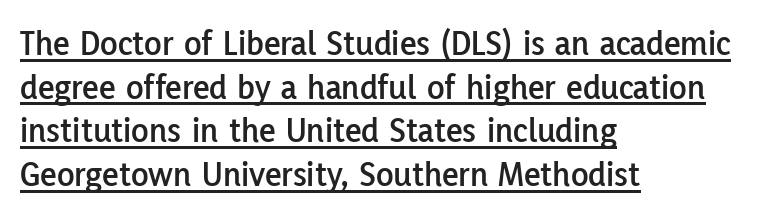
{"serif": "no", "italic": "no", "width": "normal", "stroke_contrast": "low", "x_height": "medium", "monospaced": "no", "underline": "yes", "align": "left", "line_spacing_ratio": 1.21, "letter_spacing": "normal", "letter_spacing_em": 0.0, "glyph_px": 36}
